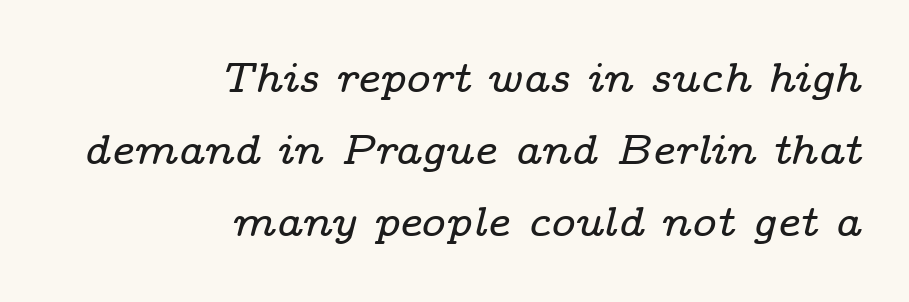
The image shows 42 px wide serif type, italic (leaning right); set right-aligned, line spacing 1.71x, normal letter spacing, not underlined; low stroke contrast and a medium x-height.
